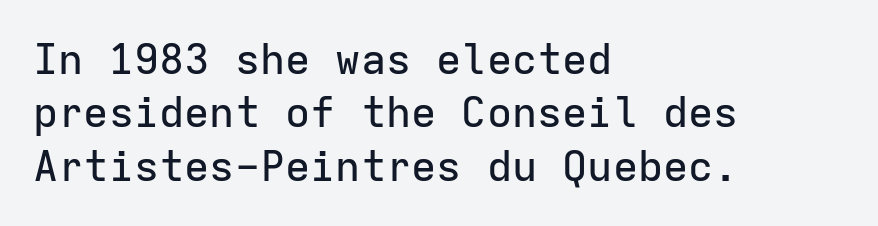
{"serif": "no", "italic": "no", "width": "normal", "stroke_contrast": "low", "x_height": "medium", "monospaced": "yes", "underline": "no", "align": "left", "line_spacing": "normal", "line_spacing_ratio": 1.27, "letter_spacing": "normal", "letter_spacing_em": 0.0, "glyph_px": 42}
